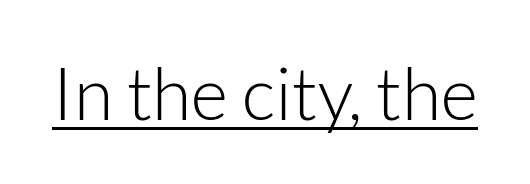
Q: Is the text bold? A: No.
Q: Is the text italic (slanted)? A: No, it is upright.
Q: Is the typeface a serif or a sans-serif typeface? A: Sans-serif.
Q: Is the text underlined? A: Yes.
Q: Is the spacing between letters normal or unusually wide? A: Normal.
Q: Width (condensed, normal, or wide)? A: Normal.
Q: Stroke contrast? A: Low.
Q: x-height? A: Medium.
Q: Monospaced? A: No.
